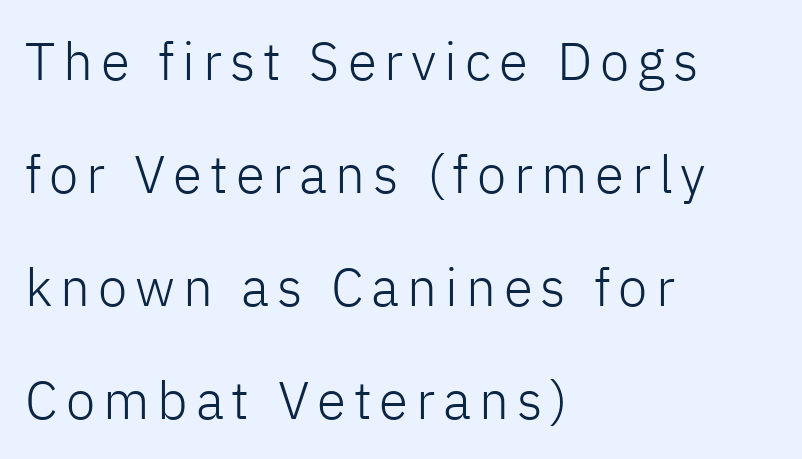
{"serif": "no", "italic": "no", "bold": "no", "weight": "light", "width": "normal", "stroke_contrast": "low", "x_height": "medium", "monospaced": "no", "underline": "no", "align": "left", "line_spacing": "loose", "line_spacing_ratio": 2.13, "glyph_px": 53}
